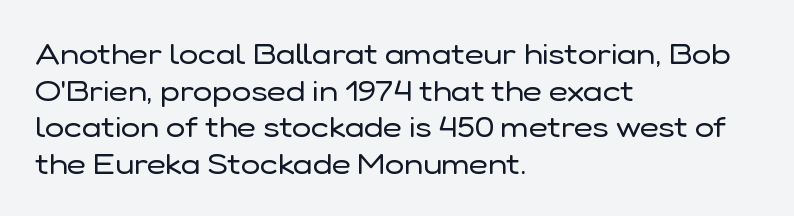
The letters advance in unequal steps, a hallmark of proportional type. The string is rendered with underlining switched off. The axis of the letterforms is exactly vertical. Honestly, the letter spacing is just normal — you wouldn't notice it. No chunkiness to these letters — they're not bold. The rendering uses a moderate line-height, typical for paragraphs.
